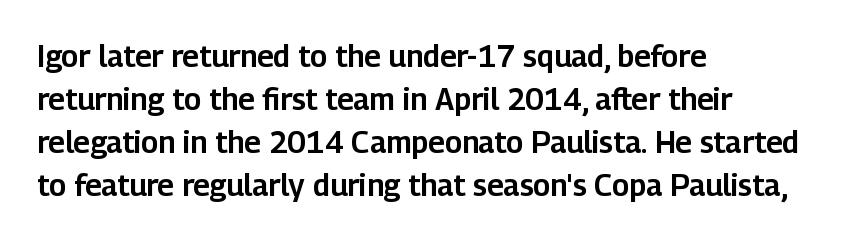
Q: Is the text italic (slanted)? A: No, it is upright.
Q: Is the typeface a serif or a sans-serif typeface? A: Sans-serif.
Q: Is the text underlined? A: No.
Q: How is the paragraph aligned? A: Left-aligned.
Q: Is the spacing between letters normal or unusually wide? A: Normal.
Q: Is the spacing between lines tight, normal or loose? A: Normal.
Q: Width (condensed, normal, or wide)? A: Normal.
Q: Stroke contrast? A: Low.
Q: x-height? A: Medium.
Q: Monospaced? A: No.
